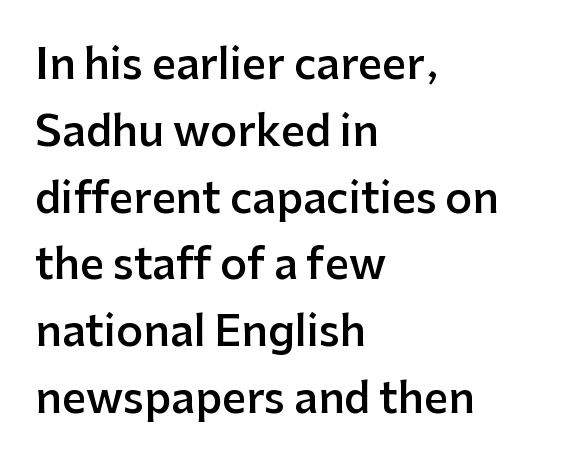
The image shows 42 px semibold sans-serif type, upright; set left-aligned, normal line spacing (1.59x), normal letter spacing, not underlined; low stroke contrast and a medium x-height.
